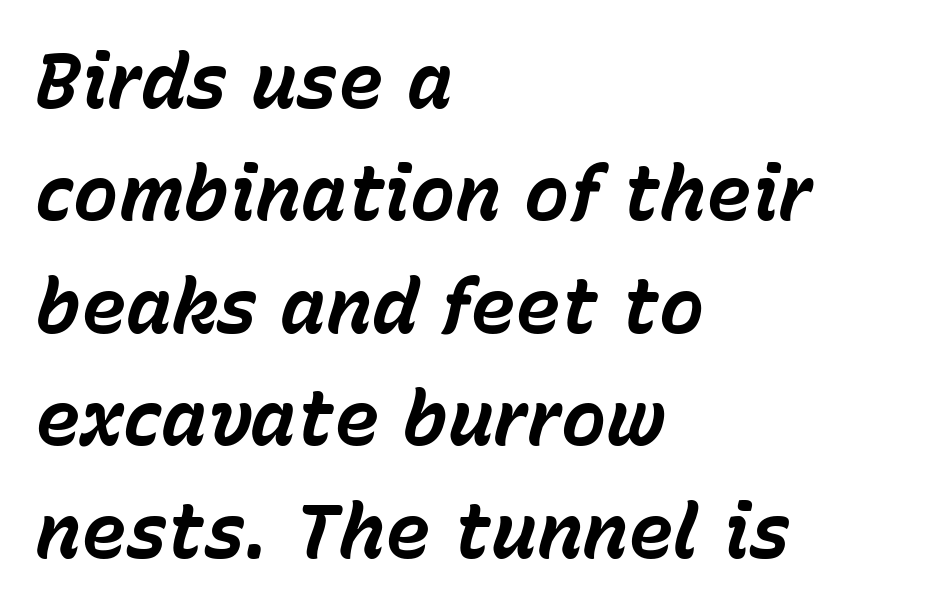
{"italic": "yes", "lean": "right", "slant_degrees": 15, "bold": "yes", "weight": "bold", "width": "normal", "stroke_contrast": "low", "x_height": "medium", "monospaced": "no", "underline": "no", "align": "left", "line_spacing": "normal", "line_spacing_ratio": 1.48, "letter_spacing": "normal", "letter_spacing_em": 0.0, "glyph_px": 76}
